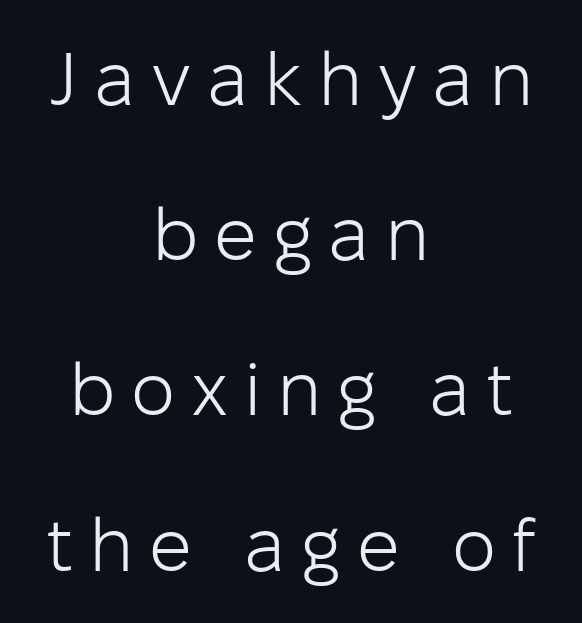
{"serif": "no", "italic": "no", "bold": "no", "weight": "light", "width": "normal", "stroke_contrast": "low", "x_height": "medium", "monospaced": "no", "underline": "no", "align": "center", "line_spacing": "loose", "line_spacing_ratio": 2.07, "letter_spacing": "wide", "letter_spacing_em": 0.21, "glyph_px": 75}
